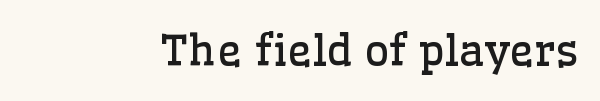
The image shows 43 px regular-weight serif type, upright; set normal letter spacing, not underlined; low stroke contrast and a medium x-height.
